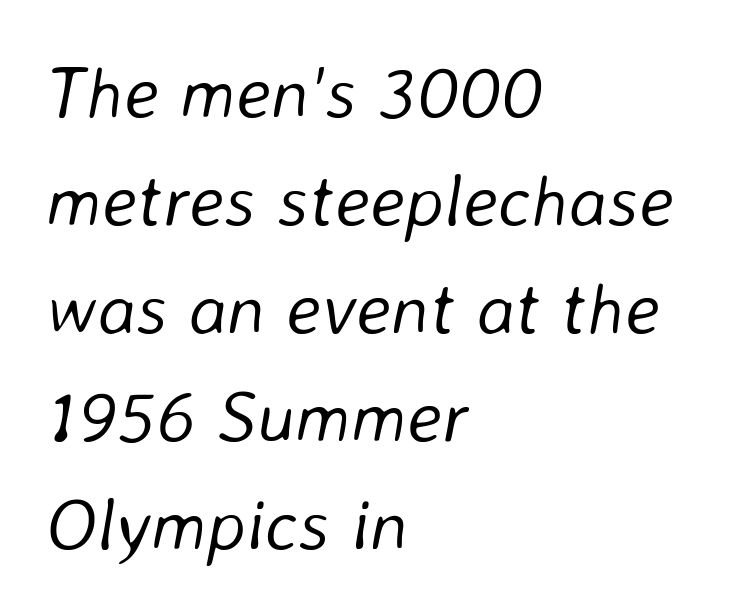
The image shows 73 px light type, italic (leaning right); set left-aligned, normal line spacing (1.48x), normal letter spacing, not underlined; low stroke contrast and a medium x-height.
